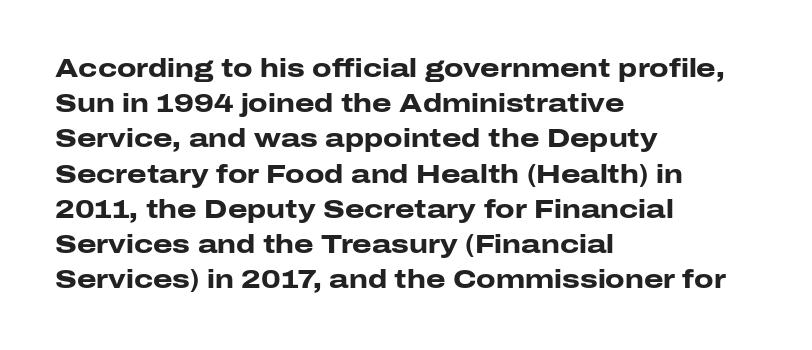
{"italic": "no", "bold": "yes", "underline": "no", "align": "left", "line_spacing": "normal", "line_spacing_ratio": 1.41, "letter_spacing": "normal", "letter_spacing_em": 0.0, "glyph_px": 25}
